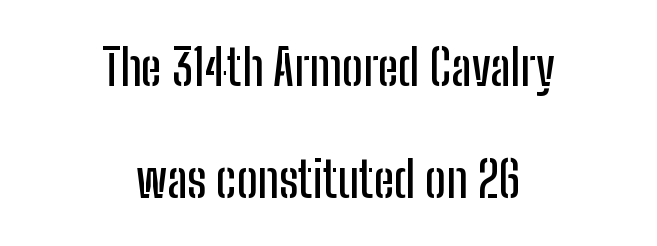
The whitespace from short lines is split evenly between both sides. If you measured baseline to baseline, you'd find a long distance. This sample uses a sans-serif face. Unmarked baselines from the first word to the last. This sample uses an upright cut, with every glyph sitting square on the baseline.
